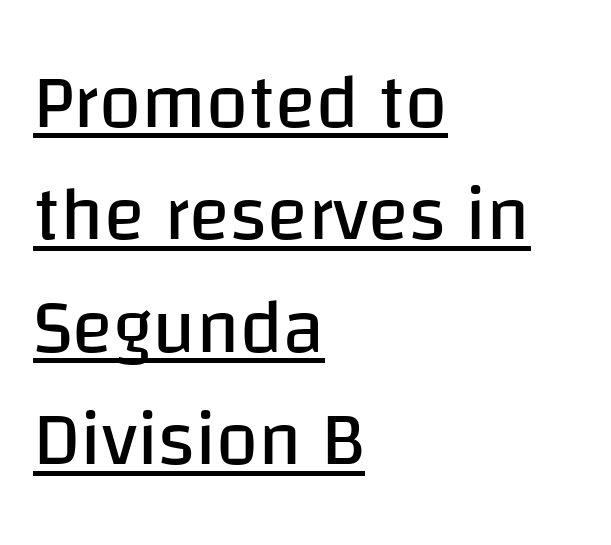
Counters stay open thanks to moderate or lighter strokes. Inter-character spacing is left at the font's built-in metrics. The designer left line spacing at the default. Font category for this specimen: sans-serif. When letters stand straight like this, we call the style roman or upright. Line starts are locked; line ends wander.
